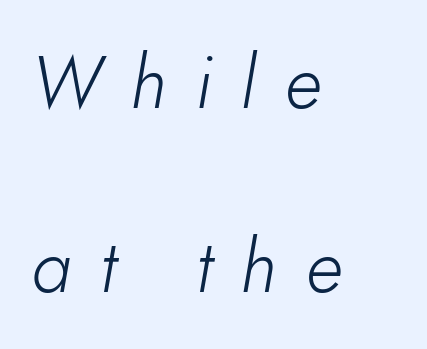
{"italic": "yes", "lean": "right", "slant_degrees": 10, "bold": "no", "weight": "light", "width": "normal", "stroke_contrast": "low", "x_height": "small", "monospaced": "no", "underline": "no", "align": "left", "line_spacing": "loose", "line_spacing_ratio": 2.48, "letter_spacing": "wide", "letter_spacing_em": 0.39, "glyph_px": 74}
